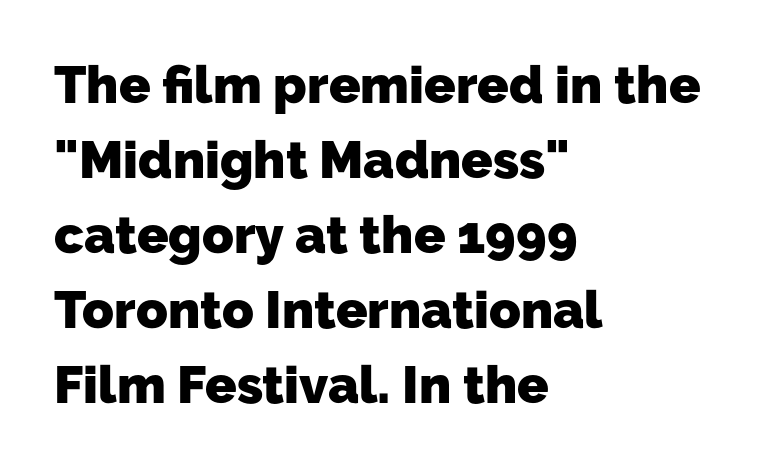
{"serif": "no", "bold": "yes", "weight": "heavy", "width": "normal", "stroke_contrast": "low", "x_height": "medium", "monospaced": "no", "underline": "no", "align": "left", "line_spacing": "normal", "line_spacing_ratio": 1.44, "letter_spacing": "normal", "letter_spacing_em": 0.0, "glyph_px": 52}
